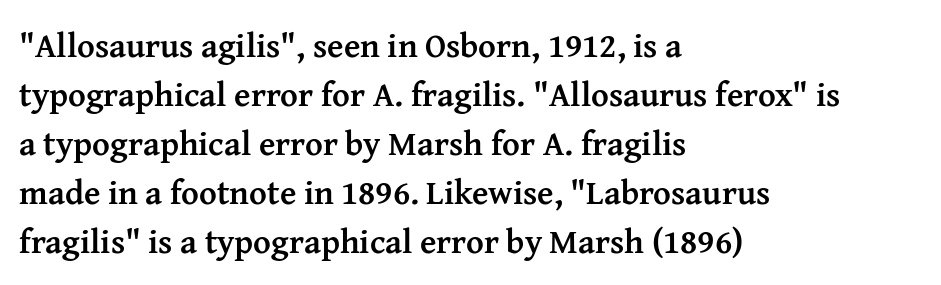
Q: Is the text bold? A: Yes.
Q: Is the text italic (slanted)? A: No, it is upright.
Q: Is the typeface a serif or a sans-serif typeface? A: Serif.
Q: Is the text underlined? A: No.
Q: How is the paragraph aligned? A: Left-aligned.
Q: Is the spacing between letters normal or unusually wide? A: Normal.
Q: Is the spacing between lines tight, normal or loose? A: Normal.
Q: Width (condensed, normal, or wide)? A: Normal.
Q: Stroke contrast? A: Medium.
Q: x-height? A: Medium.
Q: Monospaced? A: No.
